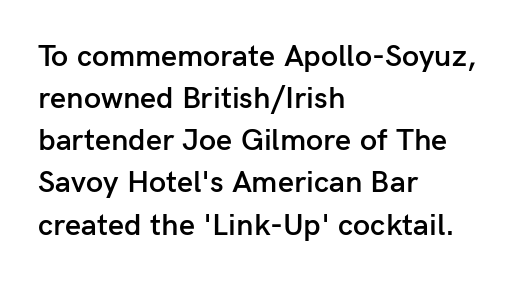
{"serif": "no", "italic": "no", "bold": "semi", "weight": "semibold", "width": "normal", "stroke_contrast": "low", "x_height": "medium", "monospaced": "no", "underline": "no", "align": "left", "line_spacing": "normal", "line_spacing_ratio": 1.36, "letter_spacing": "normal", "letter_spacing_em": 0.0, "glyph_px": 31}
